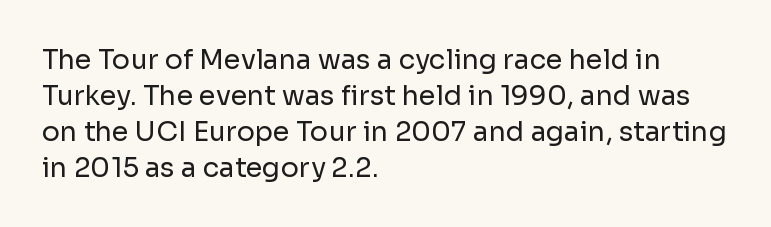
The image shows 27 px text type, upright; set left-aligned, normal line spacing (1.33x), normal letter spacing, not underlined.
